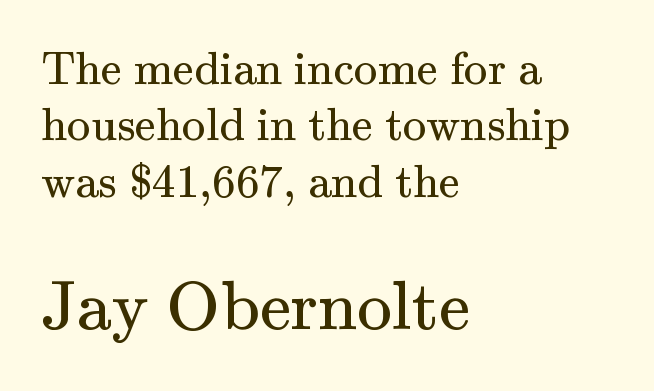
{"serif": "yes", "italic": "no", "bold": "no", "weight": "regular", "width": "normal", "stroke_contrast": "medium", "x_height": "small", "monospaced": "no", "underline": "no", "align": "left", "line_spacing_ratio": 1.2, "letter_spacing": "normal", "letter_spacing_em": 0.0, "larger_block": "second", "size_ratio": 1.49, "glyph_px": 70}
